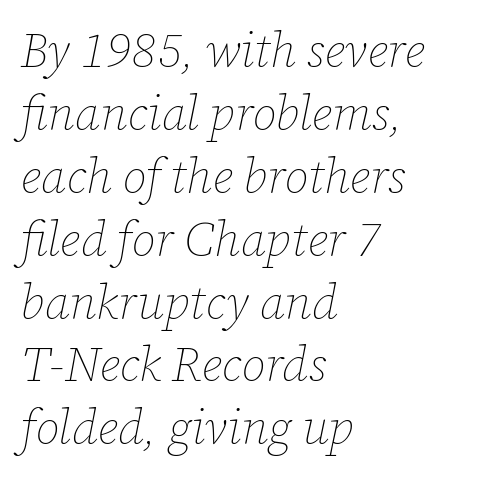
Underlining? Definitely not there. Does extra space separate the letters? No, they use regular spacing. Weight: in the light-to-regular range. The face used here is proportionally spaced, like ordinary book or web type.
